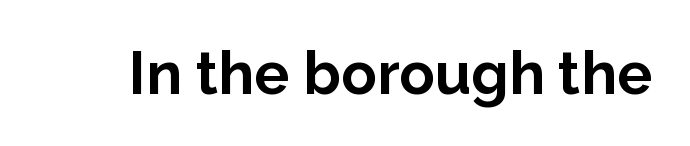
The image shows 59 px bold sans-serif type, upright; set normal letter spacing, not underlined; low stroke contrast and a medium x-height.
